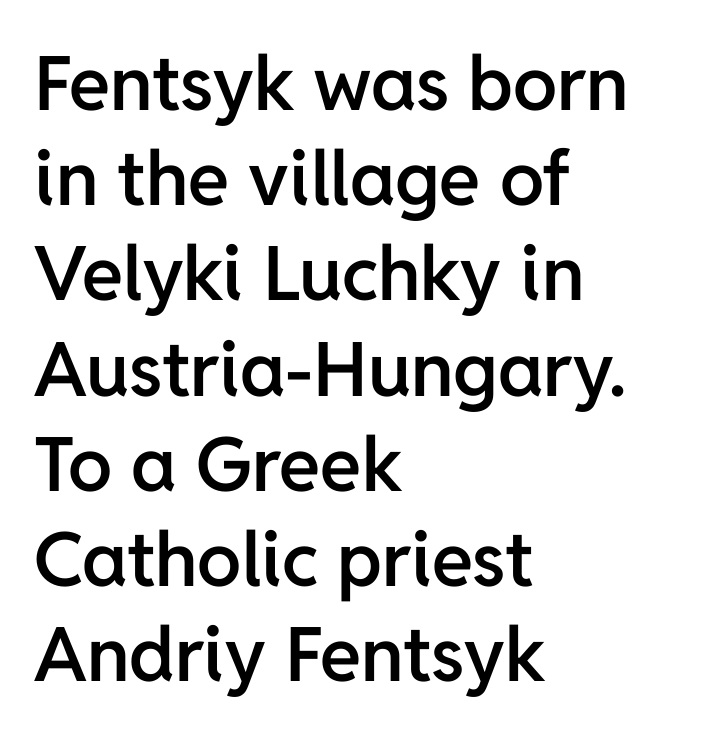
Q: Is the text bold? A: Semi-bold.
Q: Is the text italic (slanted)? A: No, it is upright.
Q: Is the typeface a serif or a sans-serif typeface? A: Sans-serif.
Q: Is the text underlined? A: No.
Q: How is the paragraph aligned? A: Left-aligned.
Q: Is the spacing between letters normal or unusually wide? A: Normal.
Q: Is the spacing between lines tight, normal or loose? A: Normal.
Q: Width (condensed, normal, or wide)? A: Normal.
Q: Stroke contrast? A: Low.
Q: x-height? A: Medium.
Q: Monospaced? A: No.
